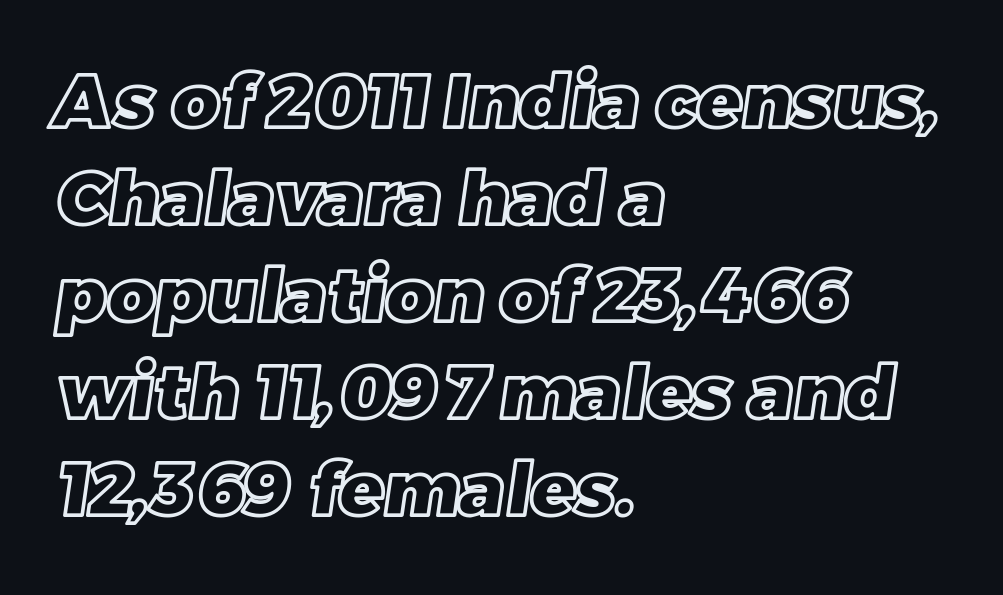
The image shows 74 px text type; set left-aligned, normal line spacing (1.31x), normal letter spacing, not underlined; a large x-height.
